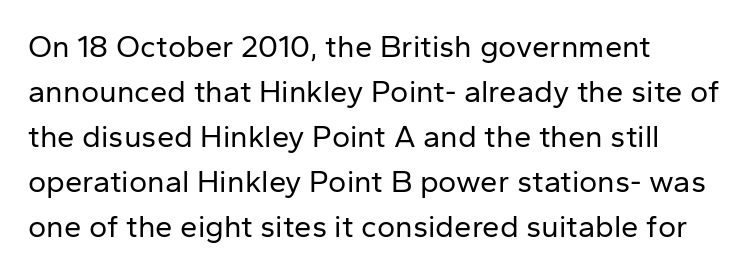
Q: Is the text bold? A: No.
Q: Is the text italic (slanted)? A: No, it is upright.
Q: Is the typeface a serif or a sans-serif typeface? A: Sans-serif.
Q: Is the text underlined? A: No.
Q: How is the paragraph aligned? A: Left-aligned.
Q: Is the spacing between letters normal or unusually wide? A: Normal.
Q: Is the spacing between lines tight, normal or loose? A: Normal.
Q: Width (condensed, normal, or wide)? A: Normal.
Q: Stroke contrast? A: Low.
Q: x-height? A: Medium.
Q: Monospaced? A: No.
